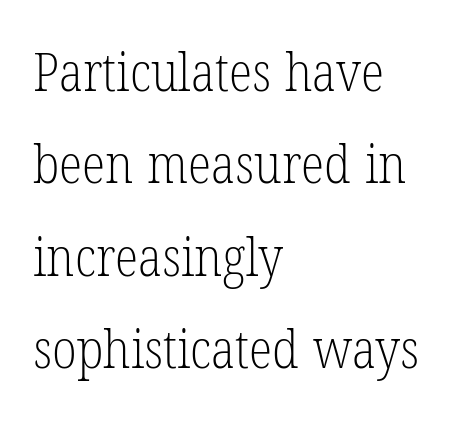
Only glyphs here, with clear space below each row. Tracking value appears to be zero — textbook default spacing. This reads as an unemphasized weight, regular at the heaviest. These lines are rendered in a variable-pitch font. These lines stack with their left ends in a neat column. The rendering shows small feet on the letterforms — a serif design.
